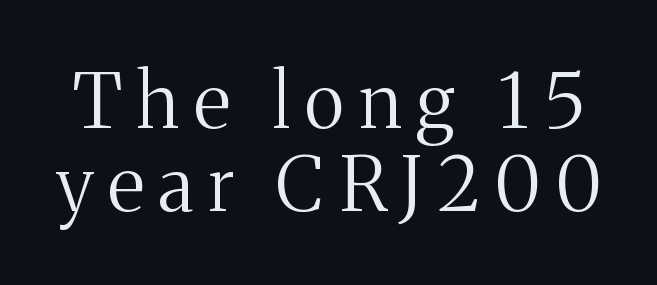
{"serif": "yes", "italic": "no", "bold": "no", "weight": "regular", "width": "normal", "stroke_contrast": "medium", "x_height": "medium", "monospaced": "no", "underline": "no", "line_spacing": "tight", "line_spacing_ratio": 1.09, "letter_spacing": "wide", "letter_spacing_em": 0.2, "glyph_px": 76}
